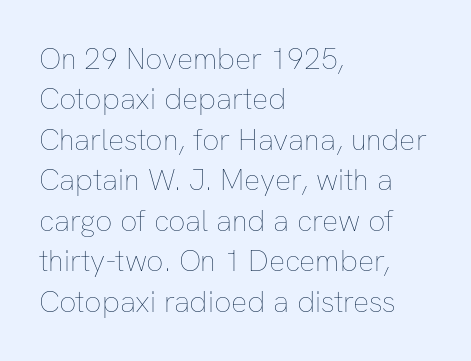
{"italic": "no", "bold": "no", "weight": "thin", "width": "normal", "stroke_contrast": "low", "x_height": "medium", "monospaced": "no", "underline": "no", "align": "left", "line_spacing": "normal", "line_spacing_ratio": 1.35, "letter_spacing": "normal", "letter_spacing_em": 0.0, "glyph_px": 30}
